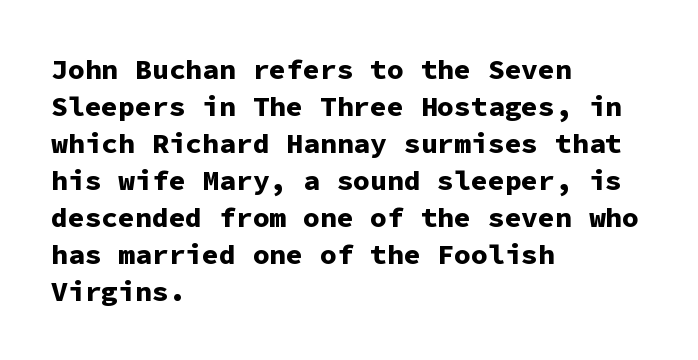
Q: Is the text bold? A: Yes.
Q: Is the text italic (slanted)? A: No, it is upright.
Q: Is the typeface a serif or a sans-serif typeface? A: Sans-serif.
Q: Is the text underlined? A: No.
Q: How is the paragraph aligned? A: Left-aligned.
Q: Is the spacing between letters normal or unusually wide? A: Normal.
Q: Is the spacing between lines tight, normal or loose? A: Normal.
Q: Width (condensed, normal, or wide)? A: Normal.
Q: Stroke contrast? A: Low.
Q: x-height? A: Medium.
Q: Monospaced? A: Yes.
